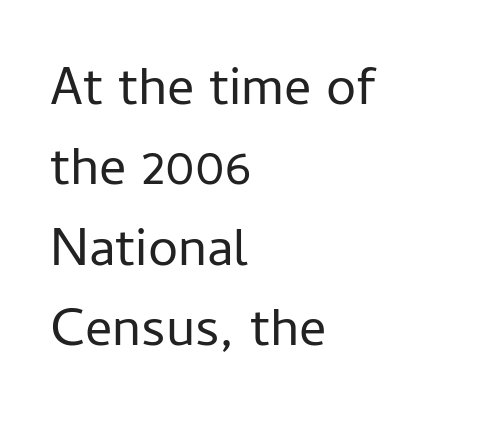
The image shows 54 px regular-weight sans-serif type, upright; set left-aligned, normal line spacing (1.49x), normal letter spacing, not underlined; low stroke contrast and a medium x-height.
